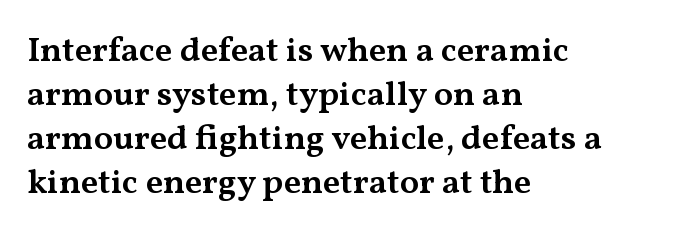
{"serif": "yes", "italic": "no", "bold": "semi", "weight": "semibold", "width": "wide", "stroke_contrast": "medium", "x_height": "medium", "monospaced": "no", "underline": "no", "align": "left", "line_spacing": "normal", "line_spacing_ratio": 1.26, "letter_spacing": "normal", "letter_spacing_em": 0.0, "glyph_px": 35}
